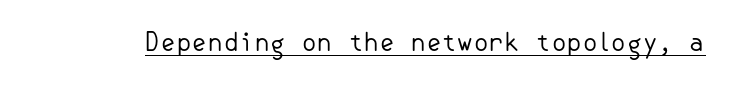
The letterforms sit at book weight or below. Posture: upright roman. Here the glyphs are tracked normally, forming tight word shapes. The words here are underlined.
